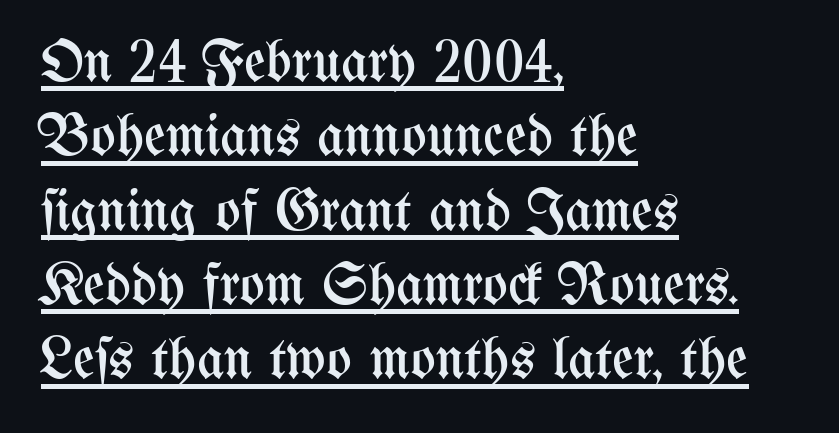
This sample uses plain, unmodified letter spacing. The sample's only ornament is a line tracing under the words. The rendering uses a moderate line-height, typical for paragraphs. Character widths vary here, with narrow letters taking less room than wide ones. No letter is thick-stroked: the sample isn't bold.
